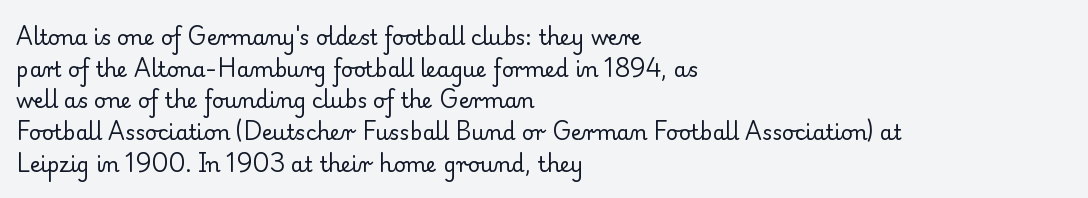
Q: Is the text bold? A: No.
Q: Is the text italic (slanted)? A: No, it is upright.
Q: Is the text underlined? A: No.
Q: How is the paragraph aligned? A: Left-aligned.
Q: Is the spacing between letters normal or unusually wide? A: Normal.
Q: Is the spacing between lines tight, normal or loose? A: Normal.
